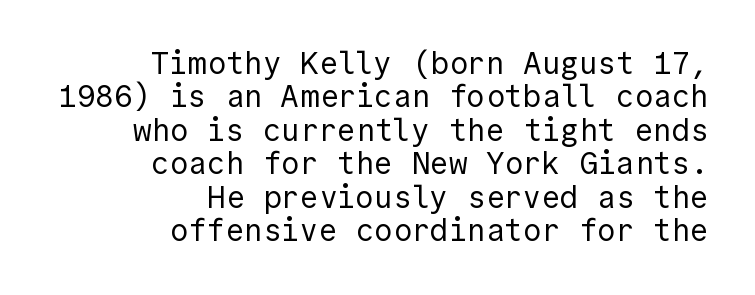
The image shows 31 px regular-weight sans-serif type, upright; set right-aligned, tight line spacing (1.08x), normal letter spacing, not underlined; a medium x-height.
